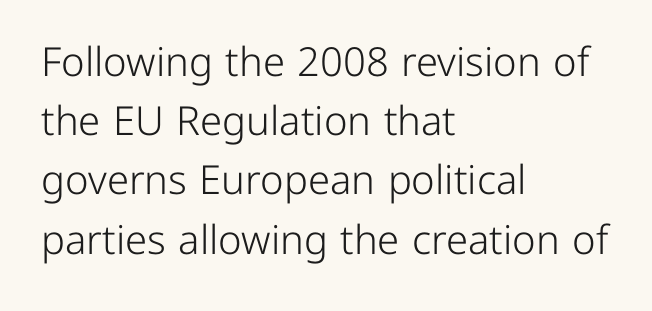
Rule under the text: the space is simply empty. Normally led — the rows are evenly, conventionally spaced. All the whitespace from short lines collects on the right. Font category for this specimen: sans-serif.
